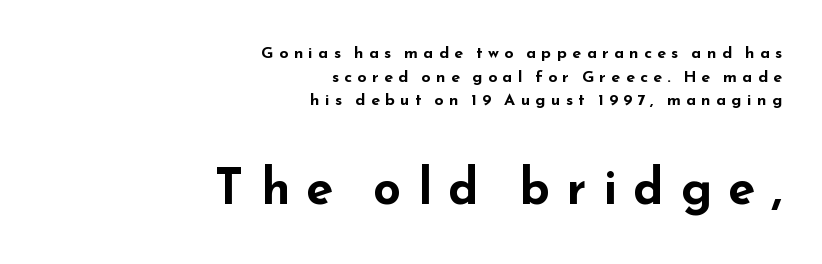
{"serif": "no", "italic": "no", "bold": "yes", "weight": "bold", "width": "wide", "stroke_contrast": "low", "x_height": "small", "monospaced": "no", "underline": "no", "align": "right", "line_spacing": "normal", "line_spacing_ratio": 1.47, "letter_spacing": "wide", "letter_spacing_em": 0.34, "larger_block": "second", "size_ratio": 3.06, "glyph_px": 49}
